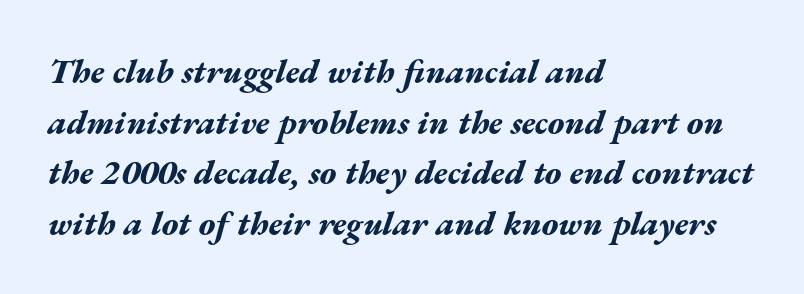
Q: Is the text bold? A: Yes.
Q: Is the text italic (slanted)? A: Yes, it leans right by about 17 degrees.
Q: Is the text underlined? A: No.
Q: How is the paragraph aligned? A: Left-aligned.
Q: Is the spacing between letters normal or unusually wide? A: Normal.
Q: Is the spacing between lines tight, normal or loose? A: Normal.
Q: Width (condensed, normal, or wide)? A: Wide.
Q: Stroke contrast? A: Medium.
Q: x-height? A: Medium.
Q: Monospaced? A: No.
